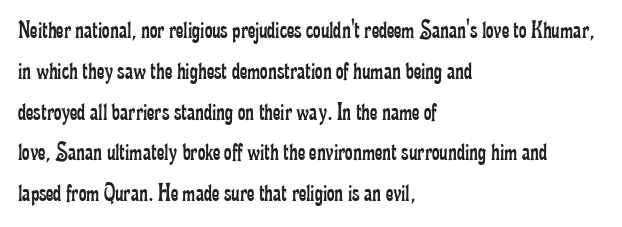
{"italic": "no", "bold": "no", "underline": "no", "align": "left", "line_spacing": "normal", "line_spacing_ratio": 1.57, "letter_spacing": "normal", "letter_spacing_em": 0.0, "glyph_px": 26}
